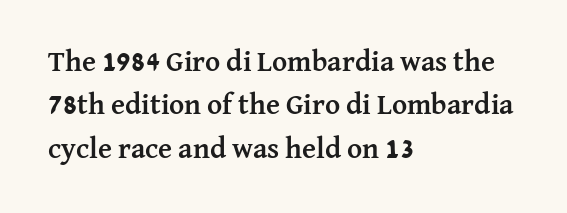
The image shows 29 px semibold serif type, upright; set left-aligned, normal line spacing (1.5x), normal letter spacing, not underlined; medium stroke contrast and a medium x-height.
